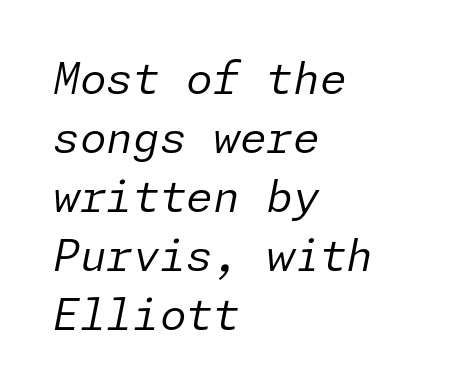
The image shows 43 px regular-weight type, italic (leaning right); set left-aligned, normal line spacing (1.37x), normal letter spacing, not underlined; low stroke contrast and a medium x-height.
